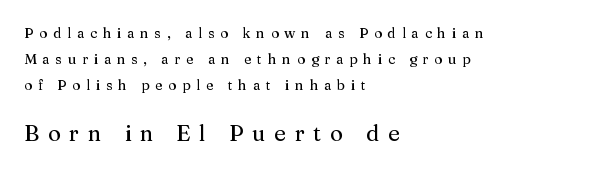
Every stem runs plumb, perpendicular to the baseline. The passage is arranged the way most books set body copy — flush left. The horizontal fit of the characters is loose and conspicuously gappy. Descenders are the only things crossing below the line. Typesetter's note — lower block bumped up in size, upper block left smaller.
